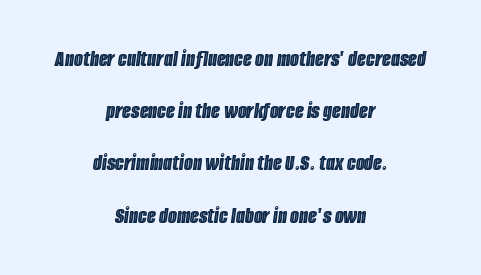
Q: Is the text italic (slanted)? A: Yes, it leans right by about 8 degrees.
Q: Is the text underlined? A: No.
Q: How is the paragraph aligned? A: Centered.
Q: Is the spacing between letters normal or unusually wide? A: Normal.
Q: Is the spacing between lines tight, normal or loose? A: Loose.
